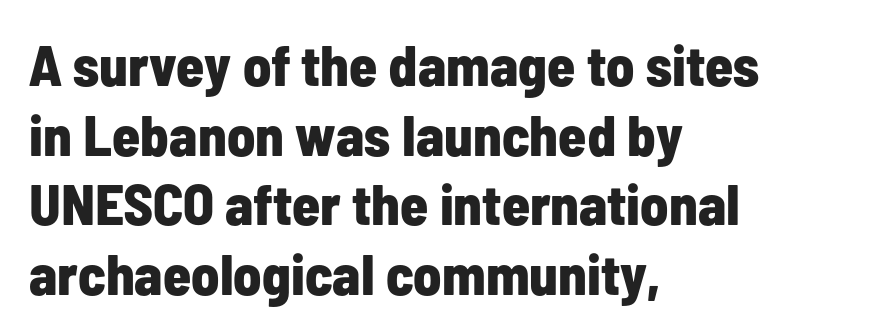
{"serif": "no", "italic": "no", "bold": "yes", "weight": "bold", "width": "condensed", "stroke_contrast": "low", "x_height": "medium", "monospaced": "no", "underline": "no", "align": "left", "line_spacing_ratio": 1.22, "letter_spacing": "normal", "letter_spacing_em": 0.0, "glyph_px": 57}
